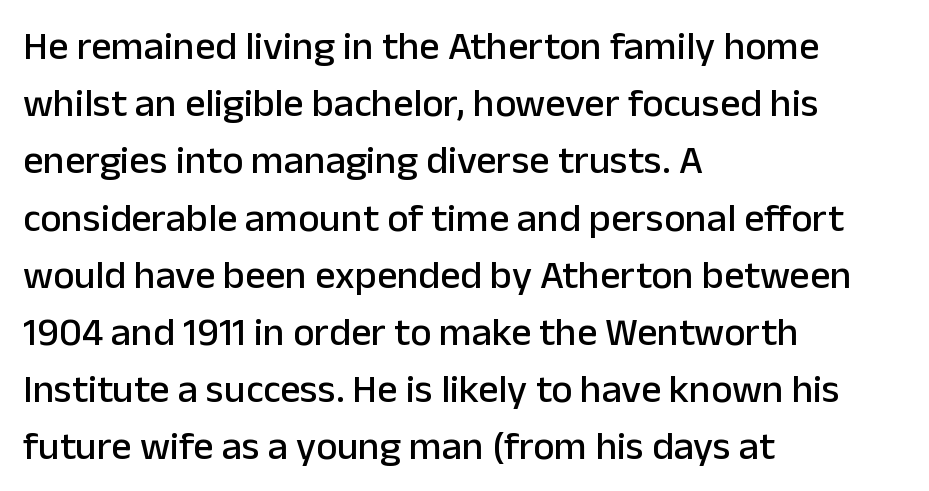
{"serif": "no", "italic": "no", "width": "normal", "stroke_contrast": "low", "x_height": "medium", "monospaced": "no", "underline": "no", "align": "left", "line_spacing": "normal", "line_spacing_ratio": 1.43, "letter_spacing": "normal", "letter_spacing_em": 0.0, "glyph_px": 40}
